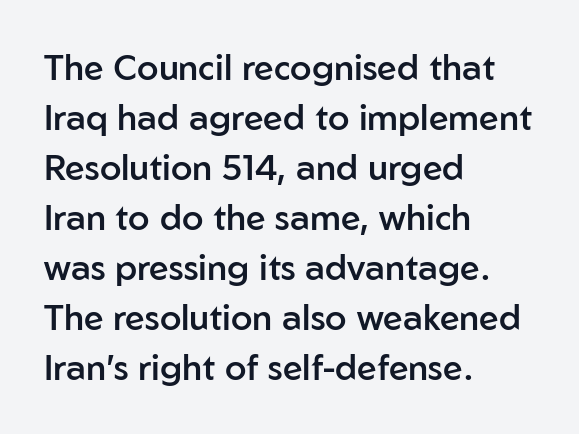
The image shows 35 px semibold sans-serif type, upright; set left-aligned, normal line spacing (1.43x), normal letter spacing, not underlined; low stroke contrast and a medium x-height.
